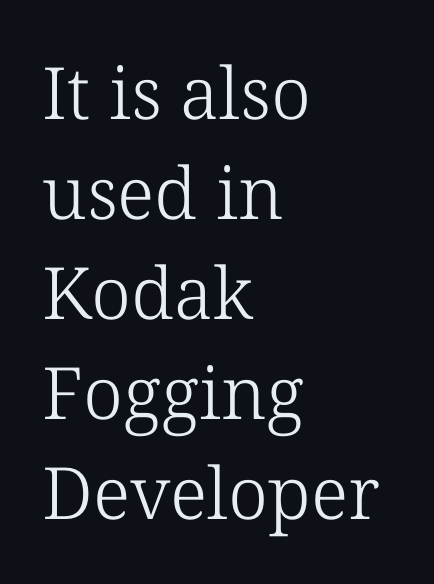
Q: Is the text bold? A: No.
Q: Is the text italic (slanted)? A: No, it is upright.
Q: Is the typeface a serif or a sans-serif typeface? A: Serif.
Q: Is the text underlined? A: No.
Q: How is the paragraph aligned? A: Left-aligned.
Q: Is the spacing between letters normal or unusually wide? A: Normal.
Q: Is the spacing between lines tight, normal or loose? A: Normal.
Q: Width (condensed, normal, or wide)? A: Normal.
Q: Stroke contrast? A: Low.
Q: x-height? A: Medium.
Q: Monospaced? A: No.
